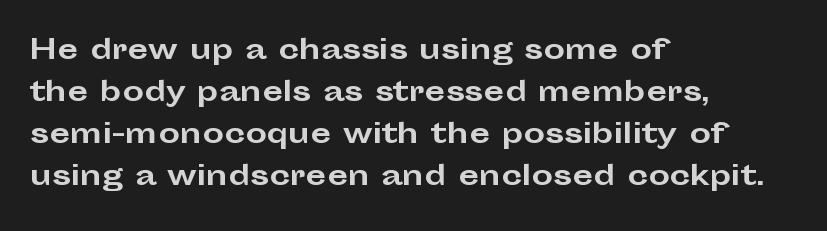
{"italic": "no", "bold": "yes", "underline": "no", "align": "left", "line_spacing": "normal", "line_spacing_ratio": 1.55, "letter_spacing": "normal", "letter_spacing_em": 0.0, "glyph_px": 27}
